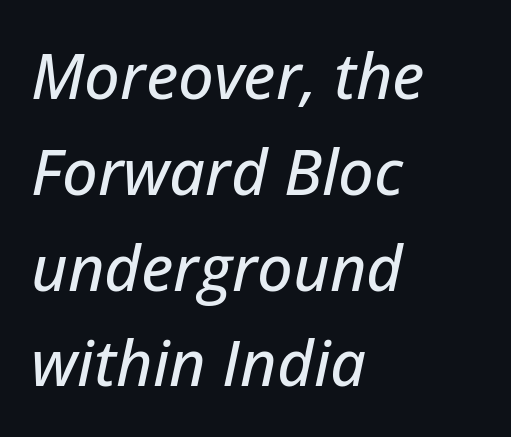
The image shows 63 px text type, italic (leaning right); set left-aligned, normal line spacing (1.52x), normal letter spacing, not underlined; low stroke contrast and a medium x-height.
